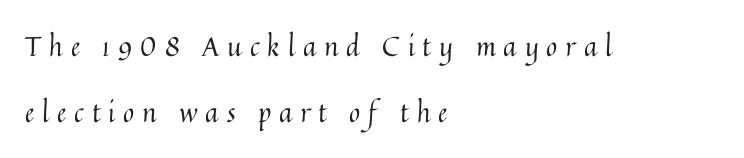
{"bold": "no", "underline": "no", "align": "left", "line_spacing": "loose", "line_spacing_ratio": 2.44, "letter_spacing": "wide", "letter_spacing_em": 0.29, "glyph_px": 27}
